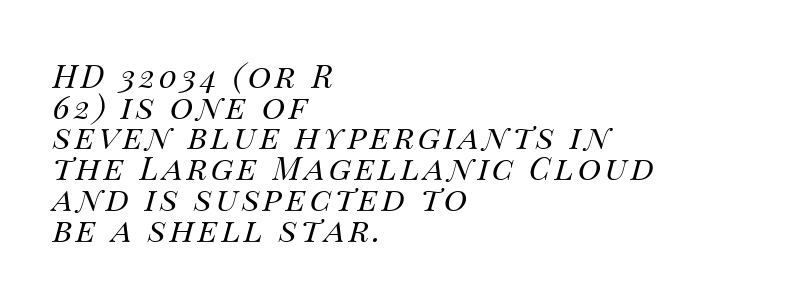
Q: Is the text bold? A: No.
Q: Is the text italic (slanted)? A: Yes, it leans right by about 14 degrees.
Q: Is the text underlined? A: No.
Q: How is the paragraph aligned? A: Left-aligned.
Q: Is the spacing between lines tight, normal or loose? A: Tight.
Q: Width (condensed, normal, or wide)? A: Normal.
Q: Stroke contrast? A: Medium.
Q: x-height? A: Large.
Q: Monospaced? A: No.
